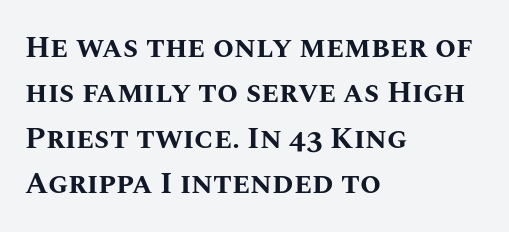
{"italic": "no", "bold": "yes", "weight": "bold", "width": "normal", "stroke_contrast": "medium", "x_height": "large", "monospaced": "no", "underline": "no", "align": "left", "line_spacing": "normal", "line_spacing_ratio": 1.51, "letter_spacing": "normal", "letter_spacing_em": 0.0, "glyph_px": 30}
